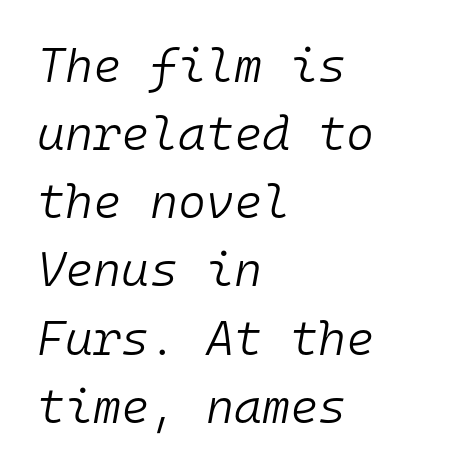
Q: Is the text bold? A: No.
Q: Is the text italic (slanted)? A: Yes, it leans right by about 10 degrees.
Q: Is the text underlined? A: No.
Q: How is the paragraph aligned? A: Left-aligned.
Q: Is the spacing between letters normal or unusually wide? A: Normal.
Q: Is the spacing between lines tight, normal or loose? A: Normal.
Q: Width (condensed, normal, or wide)? A: Normal.
Q: Stroke contrast? A: Low.
Q: x-height? A: Medium.
Q: Monospaced? A: Yes.
